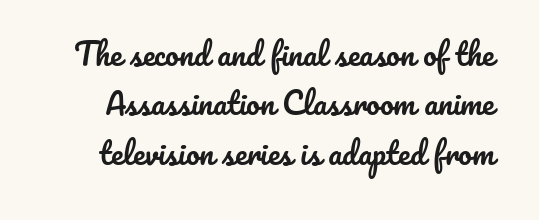
The image shows 30 px text type; set normal line spacing (1.65x), normal letter spacing, not underlined; low stroke contrast and a small x-height.
